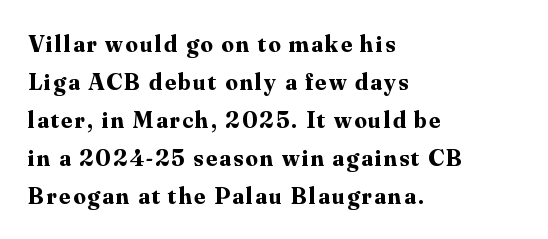
The image shows 24 px bold type, upright; set left-aligned, normal line spacing (1.58x), not underlined.
